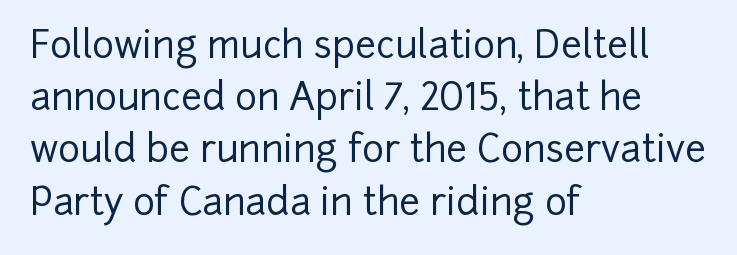
The letters advance in unequal steps, a hallmark of proportional type. Letterform terminals end flat and unadorned throughout the passage. Underlining? Definitely not there. This sample uses an upright cut, with every glyph sitting square on the baseline. Characters follow at the spacing the type designer built in.
